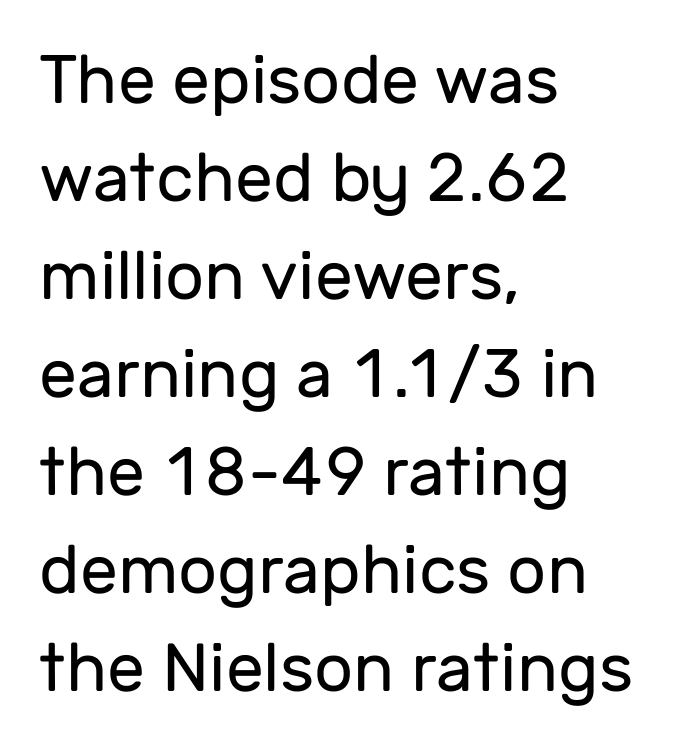
One glance says typical: line gaps are just what's usual. Caption: multi-line text, flush left, ragged right. Type without underlining. Compared with typical body copy, the letter spacing here is the same. A typesetter would mark this as roman, not italic. Varying glyph widths throughout — classic text-font behaviour.
